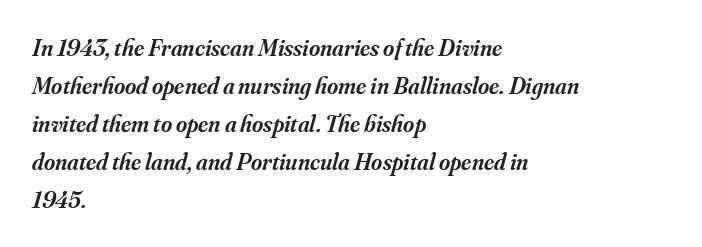
The image shows 24 px text type, italic (leaning right); set left-aligned, normal line spacing (1.58x), normal letter spacing, not underlined.
